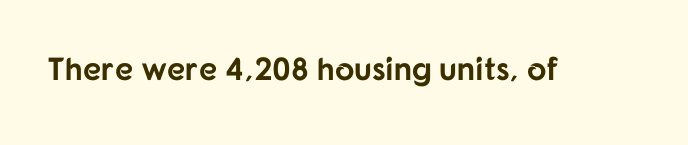
Q: Is the text bold? A: Yes.
Q: Is the text italic (slanted)? A: No, it is upright.
Q: Is the typeface a serif or a sans-serif typeface? A: Sans-serif.
Q: Is the text underlined? A: No.
Q: Is the spacing between letters normal or unusually wide? A: Normal.
Q: Width (condensed, normal, or wide)? A: Normal.
Q: Stroke contrast? A: Low.
Q: x-height? A: Medium.
Q: Monospaced? A: No.
